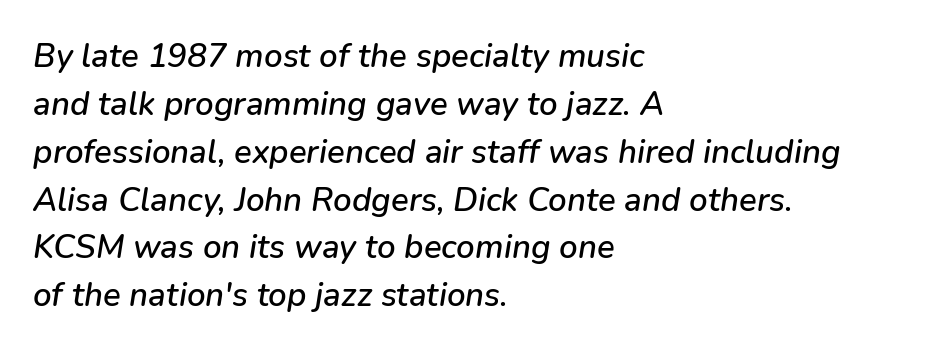
Q: Is the text italic (slanted)? A: Yes, it leans right by about 9 degrees.
Q: Is the text underlined? A: No.
Q: How is the paragraph aligned? A: Left-aligned.
Q: Is the spacing between letters normal or unusually wide? A: Normal.
Q: Is the spacing between lines tight, normal or loose? A: Normal.
Q: Width (condensed, normal, or wide)? A: Normal.
Q: Stroke contrast? A: Low.
Q: x-height? A: Medium.
Q: Monospaced? A: No.
